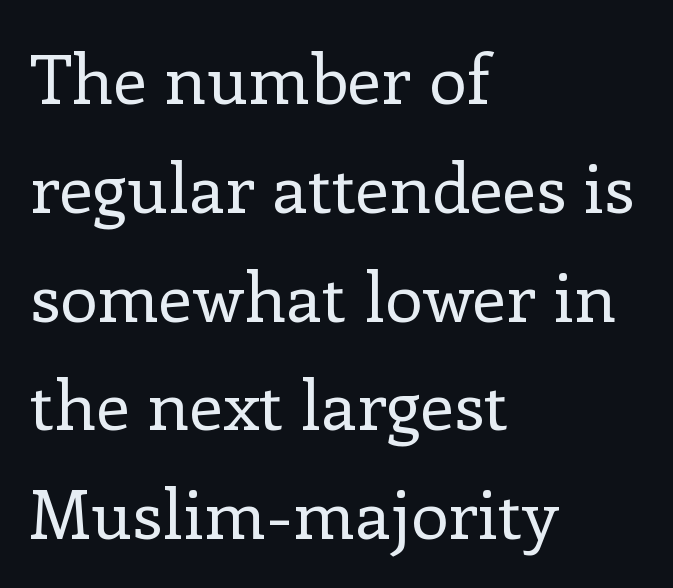
All the whitespace from short lines collects on the right. Reading down the column, the eye jumps a familiar distance to each next line. Students, note that the glyphs here touch the page at normal intervals. You can tell it's not italic because the verticals are truly vertical. You could not count columns in this text — the font is proportionally spaced.
